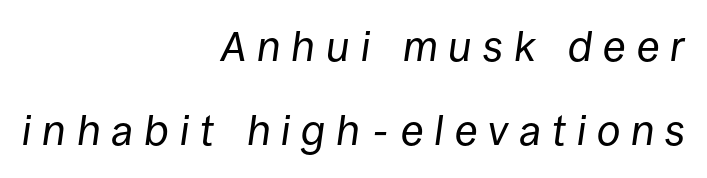
Does the lettering tilt? It does — this is italic. Display-style spreading of the glyphs; the letterfit is very open. Which margin do the lines hug? The right one — the left edge is uneven. The letters advance in unequal steps, a hallmark of proportional type. The strokes are not fattened; the text isn't bold.
